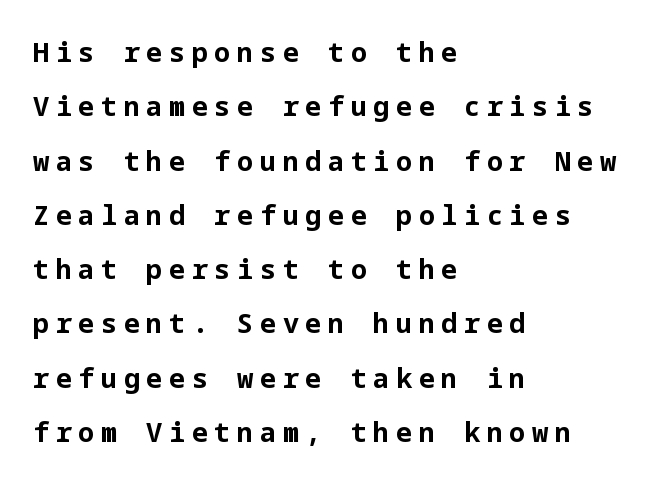
{"italic": "no", "bold": "yes", "underline": "no", "align": "left", "line_spacing": "loose", "line_spacing_ratio": 2.01, "letter_spacing": "wide", "letter_spacing_em": 0.24, "glyph_px": 27}
